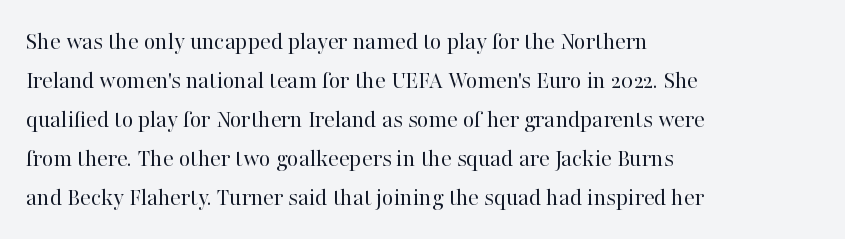
The image shows 25 px text type, upright; set left-aligned, normal line spacing (1.56x), normal letter spacing, not underlined.
